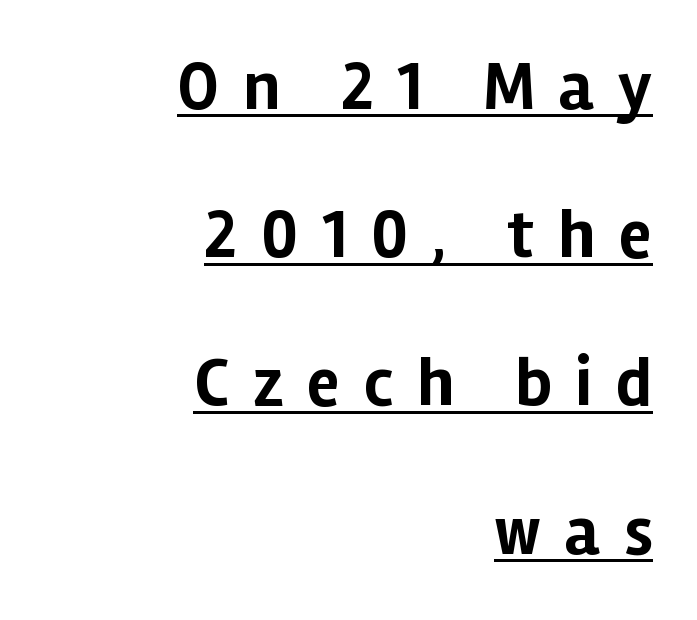
{"serif": "no", "italic": "no", "bold": "yes", "weight": "bold", "width": "normal", "stroke_contrast": "low", "x_height": "medium", "monospaced": "no", "underline": "yes", "align": "right", "line_spacing": "loose", "line_spacing_ratio": 2.18, "letter_spacing": "wide", "letter_spacing_em": 0.35, "glyph_px": 68}
